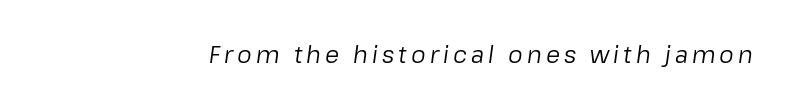
Q: Is the text bold? A: No.
Q: Is the text italic (slanted)? A: Yes, it leans right by about 8 degrees.
Q: Is the text underlined? A: No.
